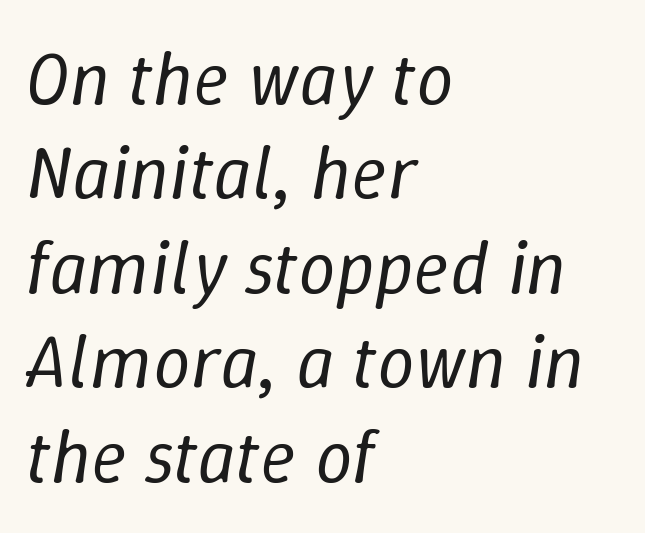
The image shows 75 px regular-weight type, italic (leaning right); set left-aligned, normal line spacing (1.26x), normal letter spacing, not underlined; low stroke contrast and a medium x-height.
